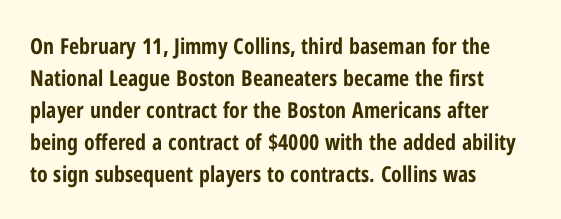
{"italic": "no", "bold": "yes", "underline": "no", "align": "left", "line_spacing": "normal", "line_spacing_ratio": 1.45, "letter_spacing": "normal", "letter_spacing_em": 0.0, "glyph_px": 22}
